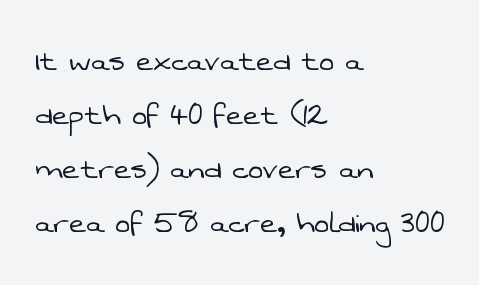
Q: Is the text bold? A: No.
Q: Is the typeface a serif or a sans-serif typeface? A: Sans-serif.
Q: Is the text underlined? A: No.
Q: How is the paragraph aligned? A: Left-aligned.
Q: Is the spacing between letters normal or unusually wide? A: Normal.
Q: Is the spacing between lines tight, normal or loose? A: Normal.
Q: Width (condensed, normal, or wide)? A: Normal.
Q: Stroke contrast? A: Low.
Q: x-height? A: Medium.
Q: Monospaced? A: No.
